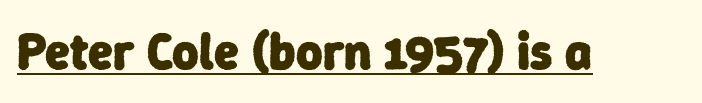
The image shows 51 px heavy sans-serif type; set normal letter spacing, underlined; low stroke contrast and a medium x-height.
